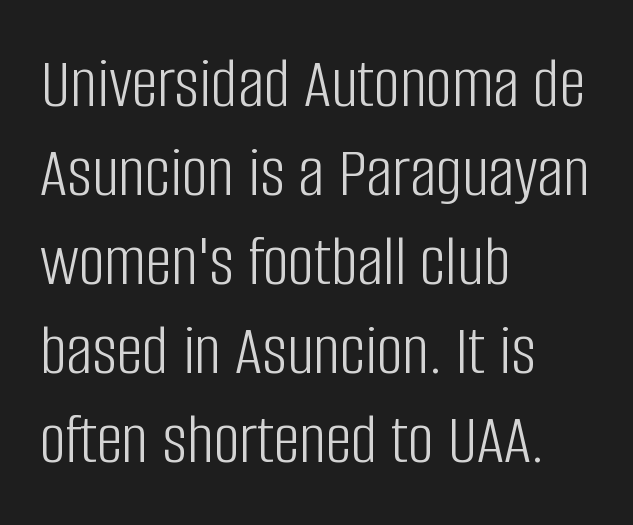
The image shows 73 px light, condensed sans-serif type, upright; set left-aligned, line spacing 1.22x, normal letter spacing, not underlined; low stroke contrast and a large x-height.
